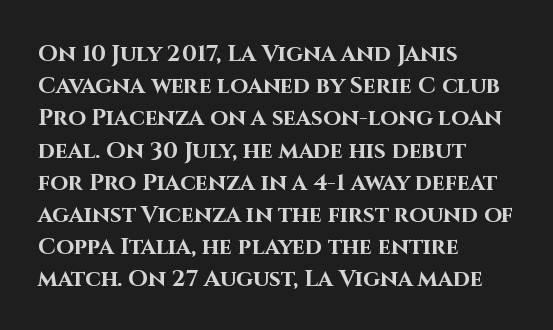
{"italic": "no", "bold": "yes", "underline": "no", "align": "left", "line_spacing": "normal", "line_spacing_ratio": 1.4, "letter_spacing": "normal", "letter_spacing_em": 0.0, "glyph_px": 23}
